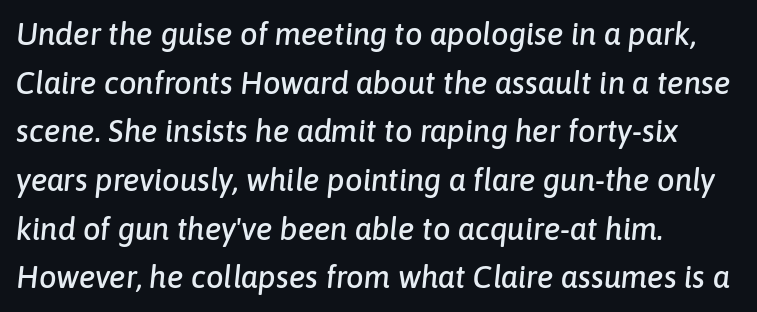
The image shows 31 px text type, italic (leaning right); set left-aligned, normal line spacing (1.57x), normal letter spacing, not underlined; low stroke contrast and a medium x-height.
